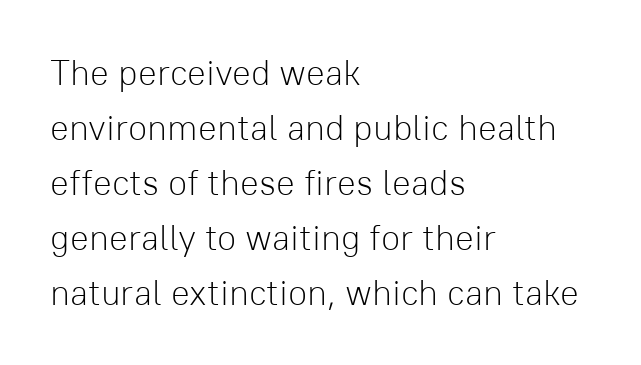
The image shows 35 px light sans-serif type, upright; set left-aligned, normal line spacing (1.57x), normal letter spacing, not underlined; low stroke contrast and a medium x-height.
